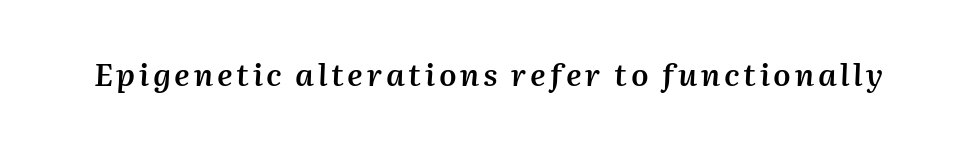
The rendering uses natural spacing where letterforms have individual widths. The passage shown leans; its letterforms are oblique. Moderately thickened strokes mark this as semibold type. Words float on clear page, feet unadorned.
